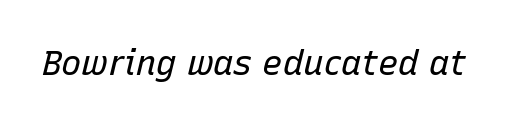
{"italic": "yes", "lean": "right", "slant_degrees": 15, "bold": "no", "weight": "regular", "width": "normal", "stroke_contrast": "low", "x_height": "medium", "monospaced": "no", "underline": "no", "letter_spacing": "normal", "letter_spacing_em": 0.0, "glyph_px": 34}
